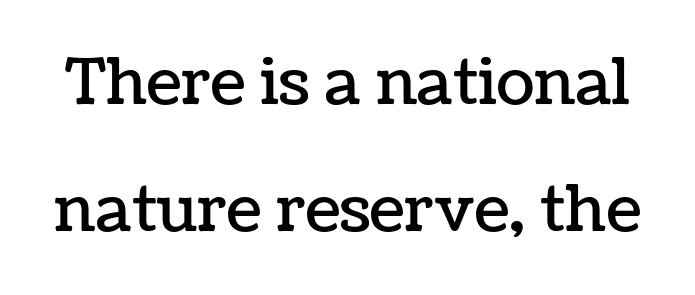
The image shows 63 px text type, upright; set loose line spacing (2.01x), normal letter spacing, not underlined; low stroke contrast and a medium x-height.
